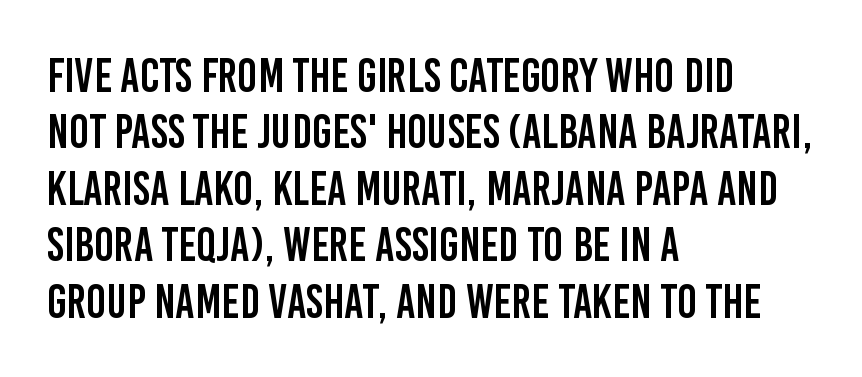
{"serif": "no", "italic": "no", "width": "condensed", "stroke_contrast": "low", "x_height": "large", "monospaced": "no", "underline": "no", "align": "left", "line_spacing_ratio": 1.2, "letter_spacing": "normal", "letter_spacing_em": 0.0, "glyph_px": 47}
